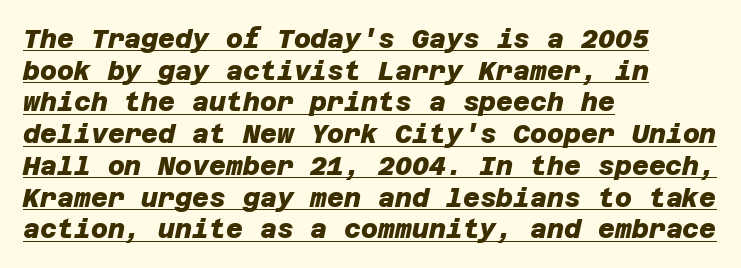
The image shows 26 px bold type; set left-aligned, line spacing 1.22x, normal letter spacing, underlined.
